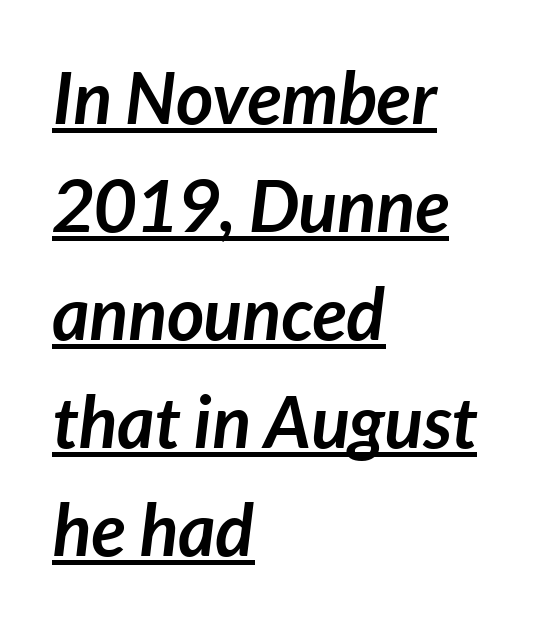
{"italic": "yes", "lean": "right", "slant_degrees": 7, "bold": "yes", "weight": "semibold", "width": "normal", "stroke_contrast": "low", "x_height": "medium", "monospaced": "no", "underline": "yes", "align": "left", "line_spacing": "normal", "line_spacing_ratio": 1.5, "letter_spacing": "normal", "letter_spacing_em": 0.0, "glyph_px": 72}
